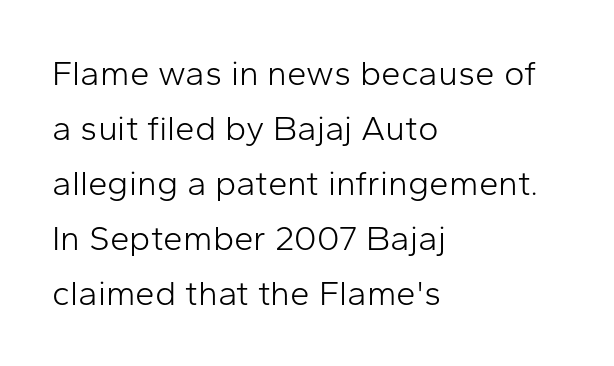
The image shows 35 px light sans-serif type, upright; set left-aligned, normal line spacing (1.57x), normal letter spacing, not underlined; low stroke contrast and a medium x-height.
